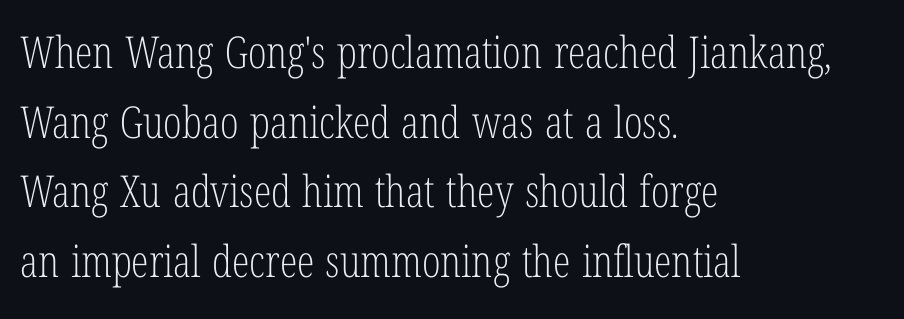
Yep, those are serifs on the letters. This is the regular roman posture of the typeface. Descenders are the only things crossing below the line. Spacing between characters is what you'd get straight out of the box. Here the designer chose a conventional face with non-uniform glyph widths.
